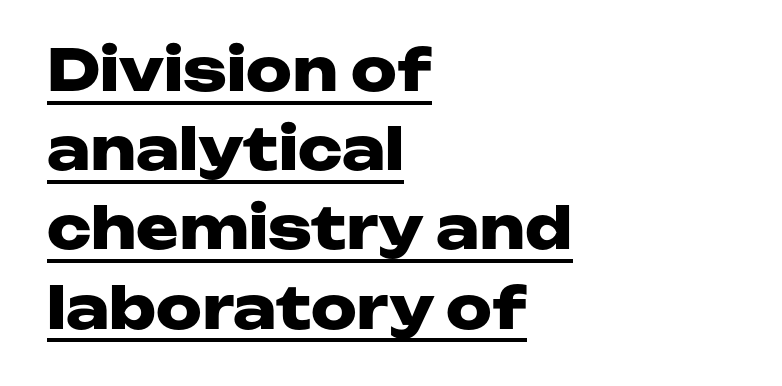
Characters remain perfectly vertical along every line. This rendering uses left alignment, leaving the right contour irregular. Is this a fixed-width face? No — the glyphs have proportional, varying widths. Weight: bold. Students, note that the glyphs here touch the page at normal intervals.
